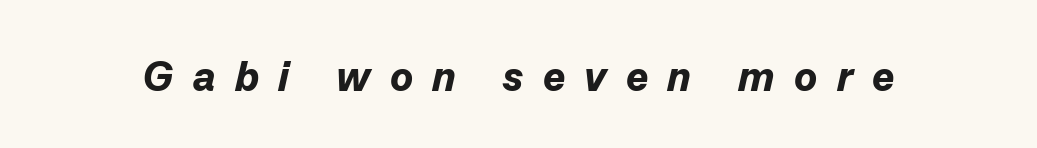
Q: Is the text bold? A: Yes.
Q: Is the text italic (slanted)? A: Yes, it leans right by about 13 degrees.
Q: Is the text underlined? A: No.
Q: Is the spacing between letters normal or unusually wide? A: Unusually wide.
Q: Width (condensed, normal, or wide)? A: Normal.
Q: Stroke contrast? A: Low.
Q: x-height? A: Medium.
Q: Monospaced? A: No.
